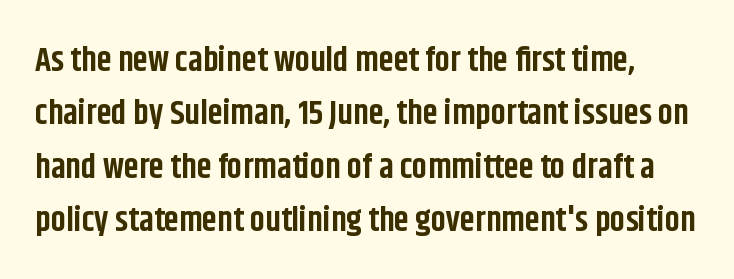
Descenders are the only things crossing below the line. A typesetter would label this face a sans. Notice how descenders clear the ascenders below comfortably — that's standard leading. A dark, heavy texture on the line: the type is bold. You could not count columns in this text — the font is proportionally spaced. You could call the tracking neutral — neither tight nor loose.
